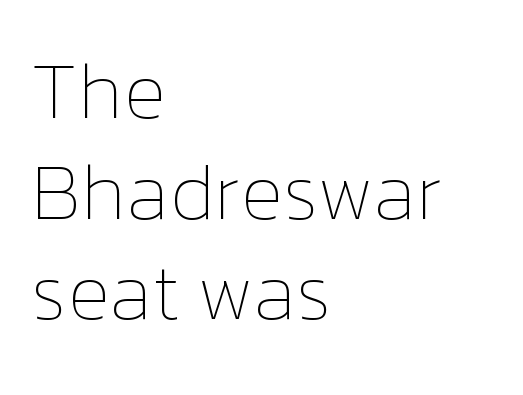
The image shows 78 px thin type, upright; set left-aligned, normal line spacing (1.29x), normal letter spacing, not underlined; low stroke contrast and a medium x-height.
